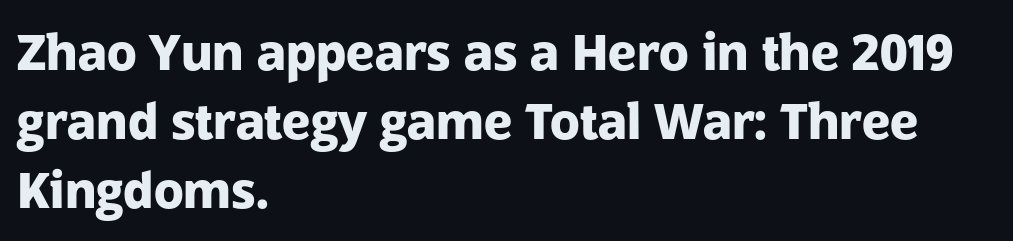
{"serif": "no", "italic": "no", "bold": "yes", "weight": "heavy", "width": "normal", "stroke_contrast": "low", "x_height": "medium", "monospaced": "no", "underline": "no", "align": "left", "line_spacing": "normal", "line_spacing_ratio": 1.41, "letter_spacing": "normal", "letter_spacing_em": 0.0, "glyph_px": 49}
